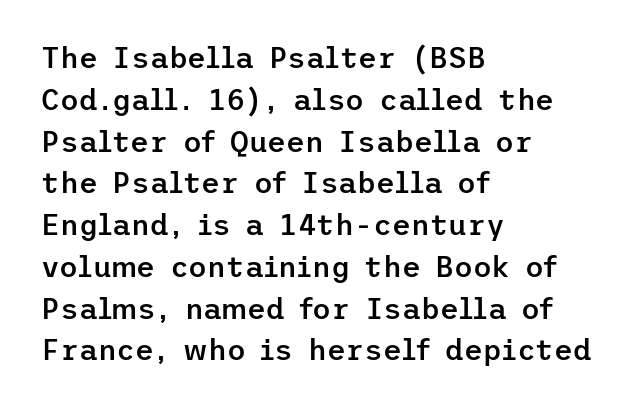
Q: Is the text bold? A: Semi-bold.
Q: Is the text italic (slanted)? A: No, it is upright.
Q: Is the typeface a serif or a sans-serif typeface? A: Sans-serif.
Q: Is the text underlined? A: No.
Q: How is the paragraph aligned? A: Left-aligned.
Q: Is the spacing between letters normal or unusually wide? A: Normal.
Q: Is the spacing between lines tight, normal or loose? A: Normal.
Q: Width (condensed, normal, or wide)? A: Normal.
Q: Stroke contrast? A: Low.
Q: x-height? A: Medium.
